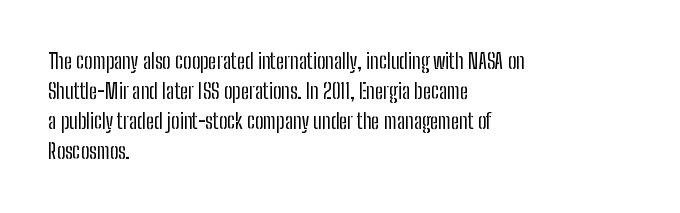
Compared with typical body copy, the letter spacing here is the same. The text block is weighted toward the left margin, trailing off unevenly rightward. The foot of each line stays bare and open. Evenly set lines give the paragraph a standard silhouette. Stroke thickness stays within the range of a standard reading face or lighter.
